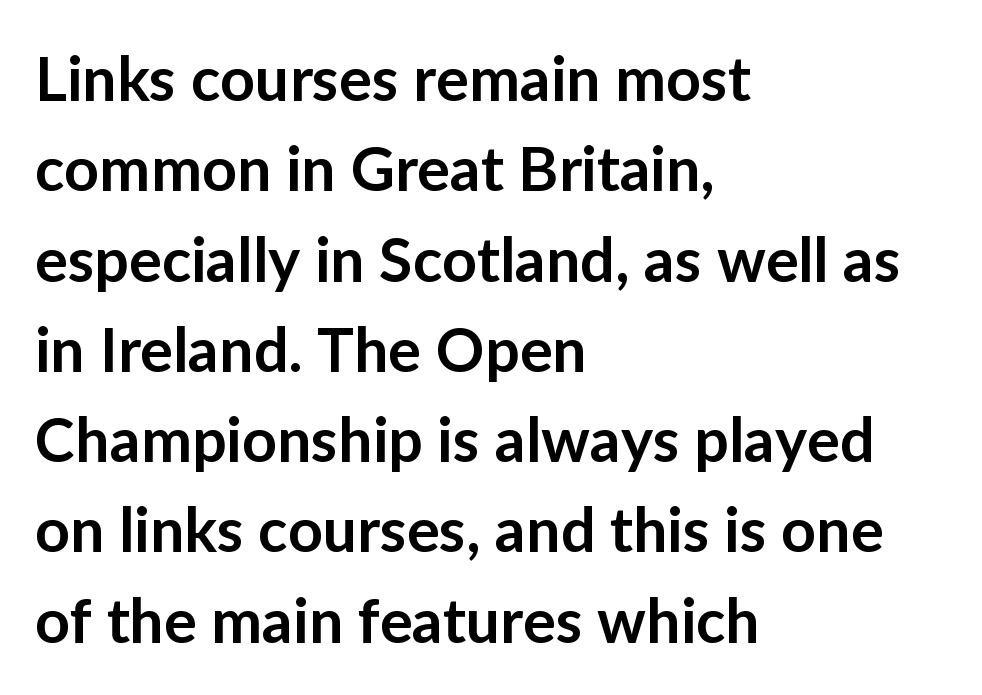
The designer went with a sans here, leaving each stem footless. The face used here is proportionally spaced, like ordinary book or web type. Strokes here are thickened, but only to semibold level. Caption: multi-line text, flush left, ragged right. Honestly, there is no underline to notice here at all. Compared with typical body copy, the letter spacing here is the same.
